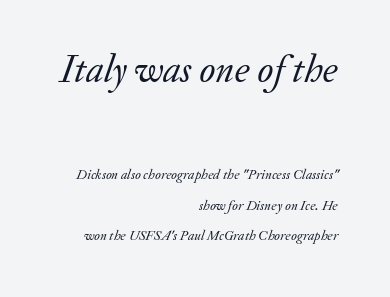
The image shows 39 px regular-weight serif type, italic (leaning right); set right-aligned, loose line spacing (2.18x), normal letter spacing, not underlined; the first (top) block is 2.79x larger; low stroke contrast and a small x-height.
